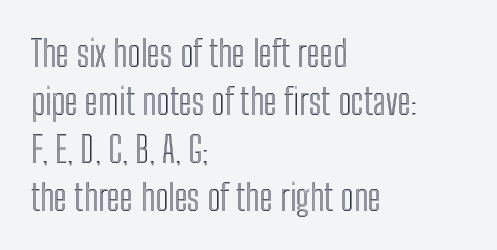
{"italic": "no", "width": "condensed", "x_height": "medium", "monospaced": "no", "underline": "no", "align": "left", "line_spacing": "normal", "line_spacing_ratio": 1.33, "letter_spacing": "normal", "letter_spacing_em": 0.0, "glyph_px": 36}
